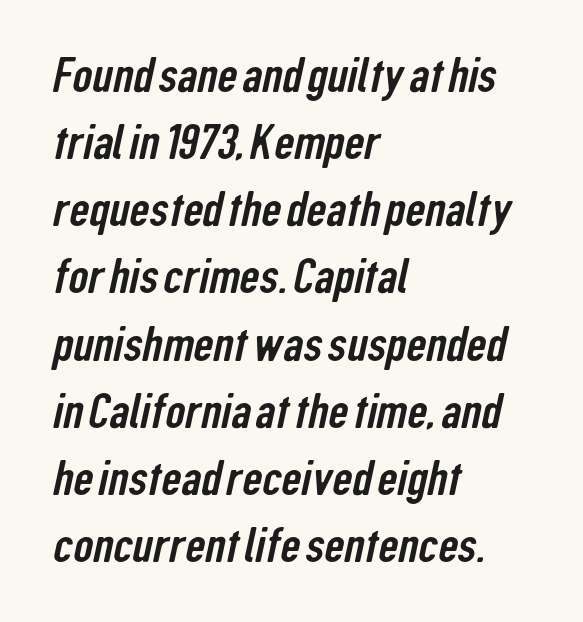
The image shows 49 px condensed sans-serif type; set left-aligned, normal line spacing (1.37x), normal letter spacing, not underlined; low stroke contrast and a medium x-height.
